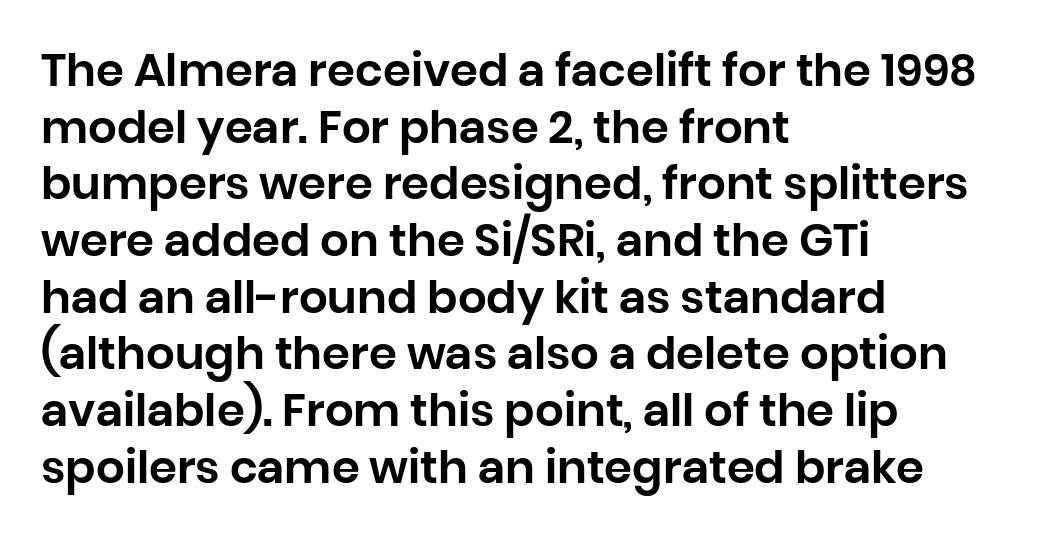
{"serif": "no", "italic": "no", "width": "normal", "stroke_contrast": "low", "x_height": "large", "monospaced": "no", "underline": "no", "align": "left", "line_spacing": "normal", "line_spacing_ratio": 1.26, "letter_spacing": "normal", "letter_spacing_em": 0.0, "glyph_px": 45}
